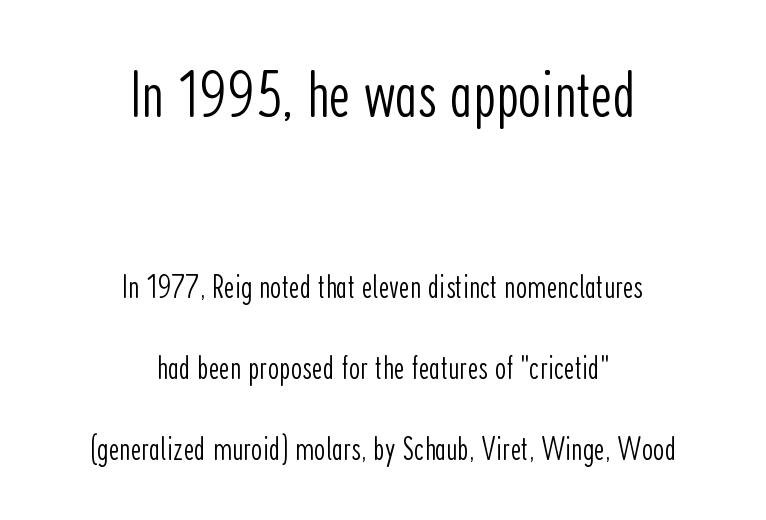
The letterforms sit shoulder to shoulder at normal distance. Widely set lines give the paragraph a tall, airy silhouette. Glance below the letters and you will spot only blank space. These lines were composed using upright roman letters.
